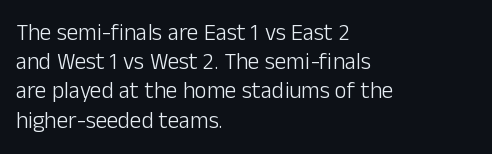
{"italic": "no", "bold": "no", "underline": "no", "align": "left", "line_spacing": "normal", "line_spacing_ratio": 1.27, "letter_spacing": "normal", "letter_spacing_em": 0.0, "glyph_px": 23}
